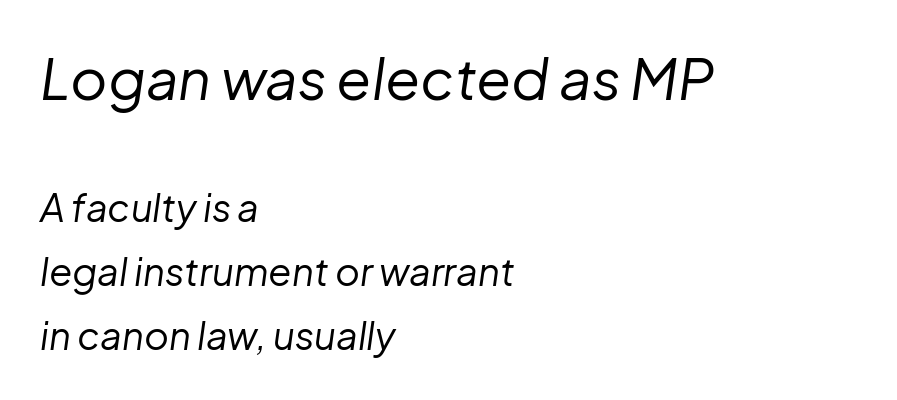
{"italic": "yes", "lean": "right", "slant_degrees": 8, "bold": "no", "weight": "regular", "width": "normal", "stroke_contrast": "low", "x_height": "medium", "monospaced": "no", "underline": "no", "align": "left", "line_spacing": "normal", "line_spacing_ratio": 1.69, "letter_spacing": "normal", "letter_spacing_em": 0.0, "larger_block": "first", "size_ratio": 1.5, "glyph_px": 57}
